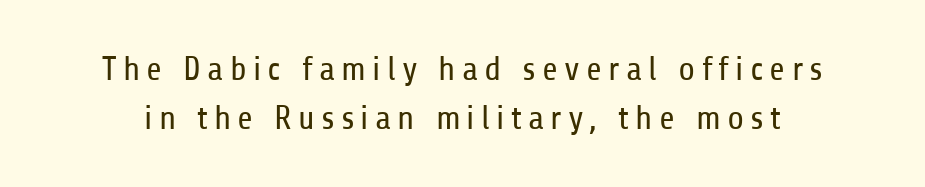
The image shows 34 px regular-weight, condensed sans-serif type, upright; set normal line spacing (1.43x), not underlined; low stroke contrast and a medium x-height.
